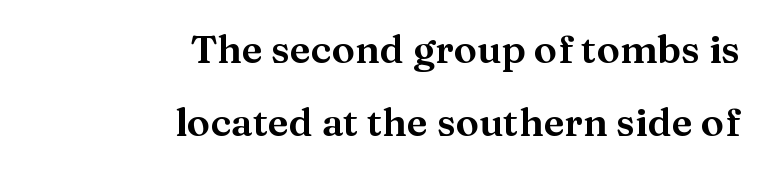
Just letters on the line, the space beneath them empty. Leftover space on each line is placed entirely before the opening word. Small tapered or slab feet sit at the stroke ends, so this counts as serif. Upright lettering throughout.
